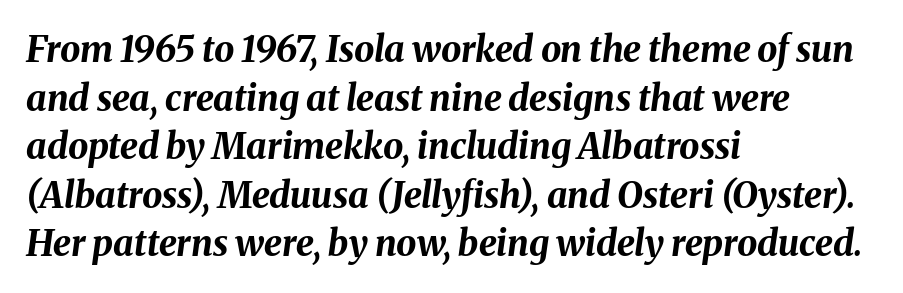
There is no visible air inserted between adjacent glyphs. Each line starts at the same left margin while the right side varies. The passage shown is typed in a proportional face where columns would drift. Is there much room between lines? A standard amount, neither cramped nor airy.
